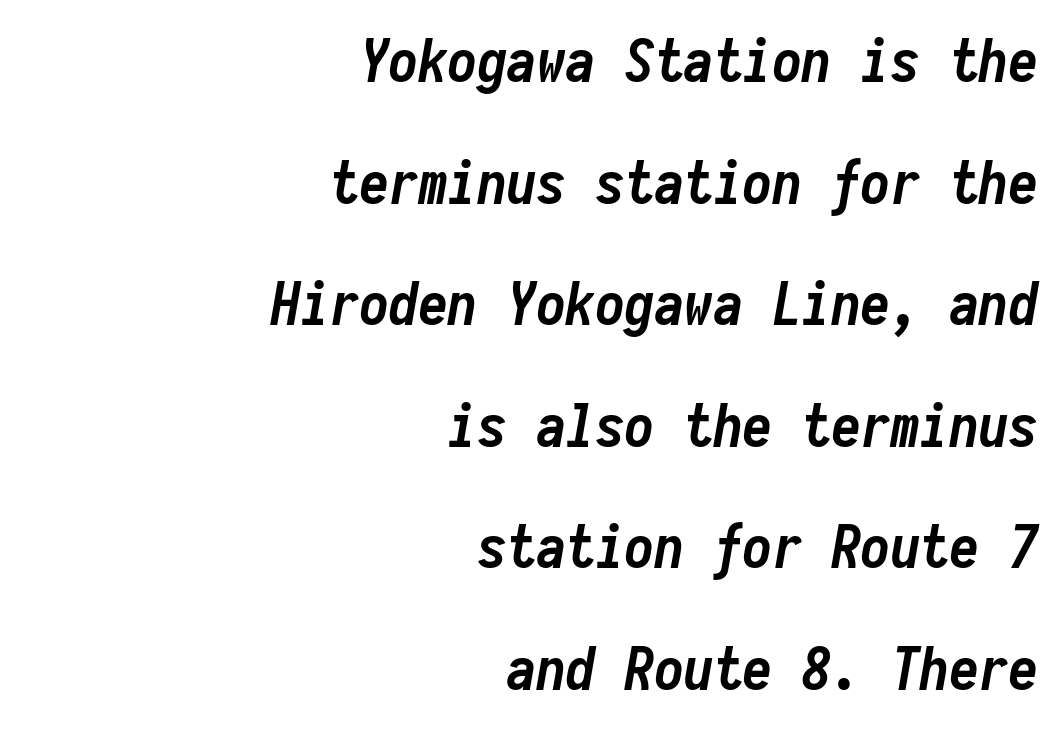
The image shows 59 px semibold, condensed type, italic (leaning right), monospaced; set right-aligned, loose line spacing (2.06x), normal letter spacing, not underlined; low stroke contrast and a medium x-height.
